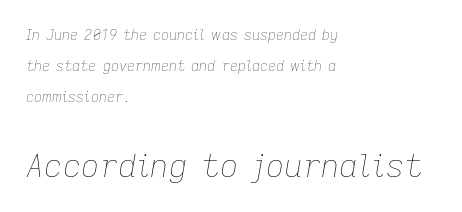
Q: Is the text bold? A: No.
Q: Is the text italic (slanted)? A: Yes, it leans right by about 9 degrees.
Q: Is the text underlined? A: No.
Q: How is the paragraph aligned? A: Left-aligned.
Q: Is the spacing between letters normal or unusually wide? A: Normal.
Q: Is the spacing between lines tight, normal or loose? A: Loose.
Q: Which block of text is set in a larger size, the first (top) or the second (bottom)? A: The second (bottom) one.
Q: Width (condensed, normal, or wide)? A: Normal.
Q: Stroke contrast? A: Low.
Q: x-height? A: Medium.
Q: Monospaced? A: No.
